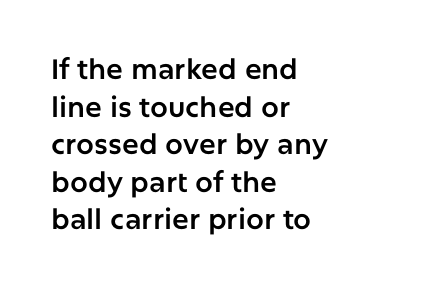
The image shows 28 px sans-serif type, upright; set left-aligned, normal line spacing (1.34x), normal letter spacing, not underlined; low stroke contrast and a medium x-height.
